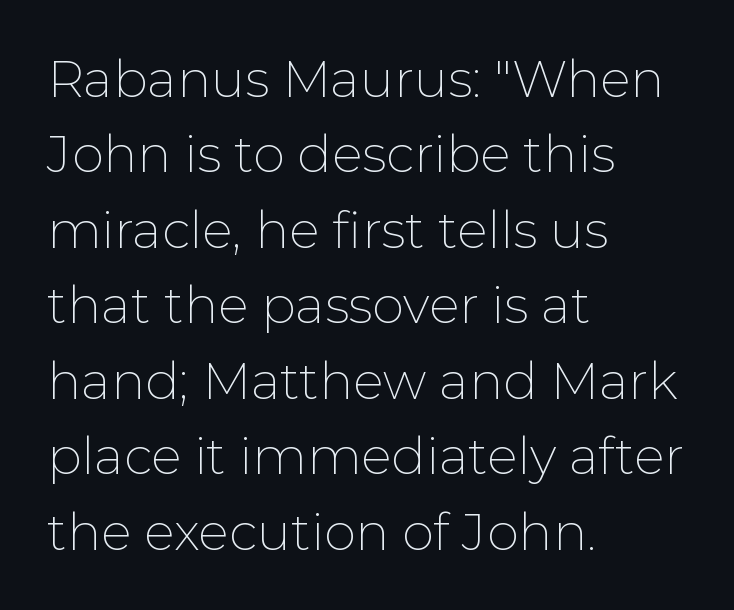
The passage shown has conventional tracking throughout. Horizontal alignment here is leftward, the default for most running prose. Character widths vary here, with narrow letters taking less room than wide ones. Stems here are at most as thick as an everyday book face. The lines sit at an ordinary, default distance from one another. Only glyphs here, with clear space below each row.
